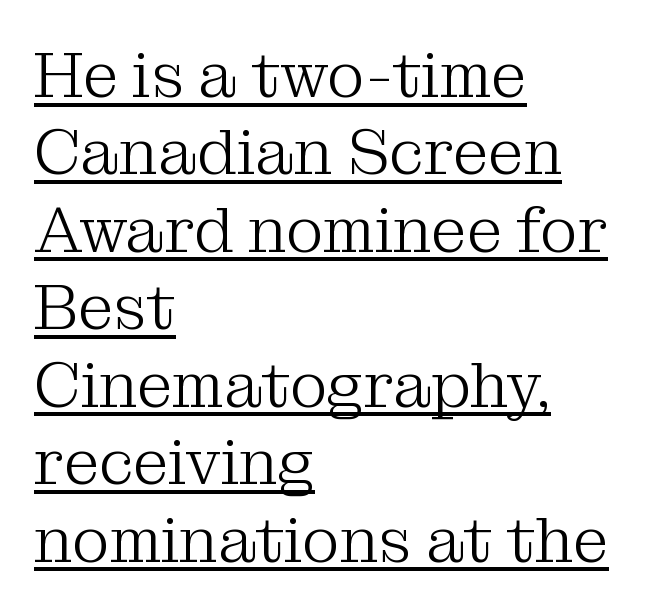
Counters stay open thanks to moderate or lighter strokes. No italicization has been applied; the sample stays upright. A serif font was chosen for this passage. Between one letter and the next there's only the usual sliver of space. This sample has the flowing, uneven cadence of proportional lettering.
